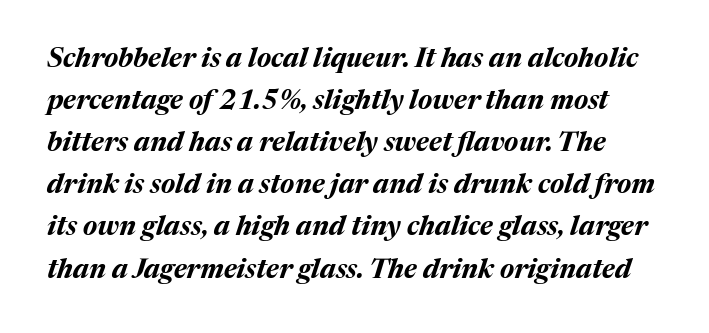
The image shows 27 px bold type, italic (leaning right); set normal line spacing (1.56x), normal letter spacing, not underlined.
